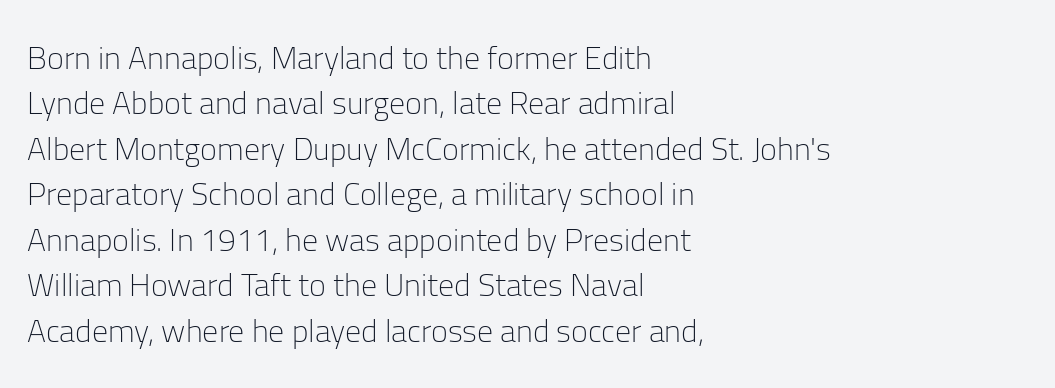
Q: Is the text bold? A: No.
Q: Is the text italic (slanted)? A: No, it is upright.
Q: Is the typeface a serif or a sans-serif typeface? A: Sans-serif.
Q: Is the text underlined? A: No.
Q: How is the paragraph aligned? A: Left-aligned.
Q: Is the spacing between letters normal or unusually wide? A: Normal.
Q: Is the spacing between lines tight, normal or loose? A: Normal.
Q: Width (condensed, normal, or wide)? A: Normal.
Q: Stroke contrast? A: Low.
Q: x-height? A: Medium.
Q: Monospaced? A: No.
